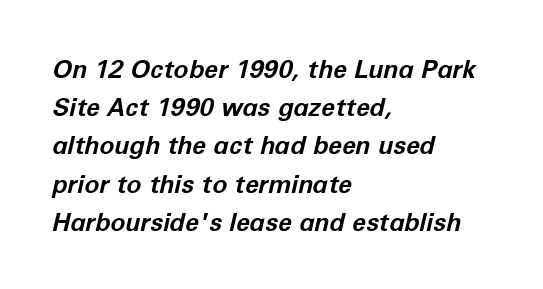
Q: Is the text bold? A: Yes.
Q: Is the text italic (slanted)? A: Yes, it leans right by about 12 degrees.
Q: Is the text underlined? A: No.
Q: How is the paragraph aligned? A: Left-aligned.
Q: Is the spacing between letters normal or unusually wide? A: Normal.
Q: Is the spacing between lines tight, normal or loose? A: Normal.
